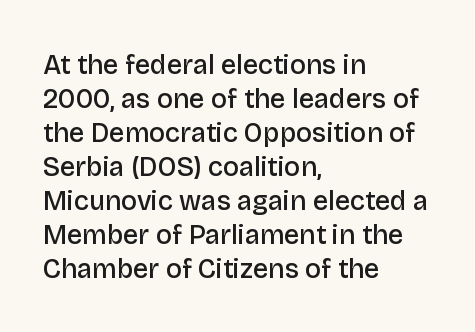
The type sits square on the baseline with zero lean. A clean baseline with only descenders dipping below it. This sample is left-justified, so line endings fall wherever the words run out. Characters follow at the spacing the type designer built in. The font is running at a semibold setting, under full bold. This block has exactly the height ordinary leading produces.
